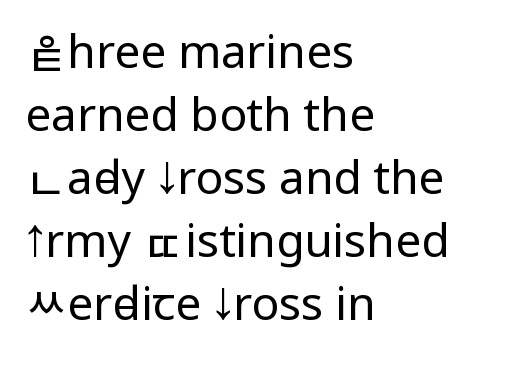
The ragged edge is on the right, which tells us the setting is flush left. The font family rendered here belongs to the sans-serif group. A quiet, ordinary-to-light weight characterises the typeface. Upright lettering throughout. Leading matches the norm, producing a regular column.
